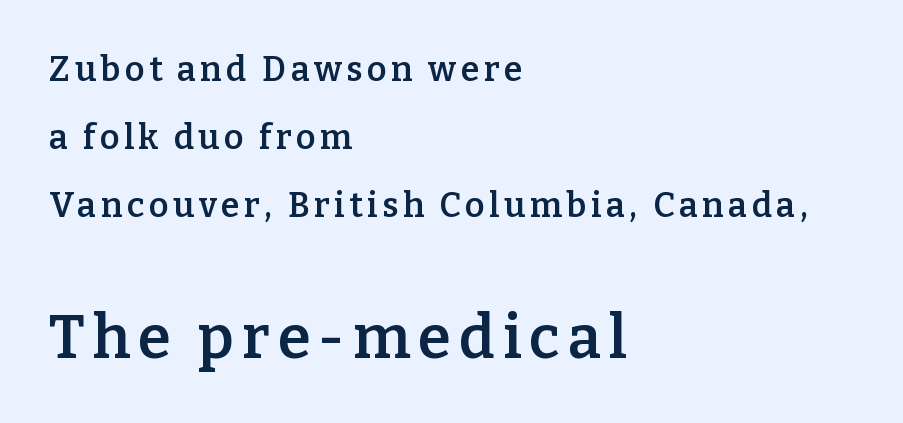
Q: Is the text bold? A: Semi-bold.
Q: Is the text italic (slanted)? A: No, it is upright.
Q: Is the typeface a serif or a sans-serif typeface? A: Serif.
Q: Is the text underlined? A: No.
Q: How is the paragraph aligned? A: Left-aligned.
Q: Is the spacing between lines tight, normal or loose? A: Loose.
Q: Which block of text is set in a larger size, the first (top) or the second (bottom)? A: The second (bottom) one.
Q: Width (condensed, normal, or wide)? A: Normal.
Q: Stroke contrast? A: Low.
Q: x-height? A: Medium.
Q: Monospaced? A: No.
